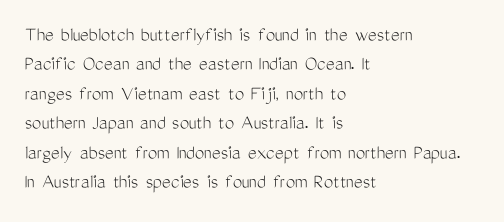
The image shows 21 px text type, upright; set left-aligned, normal line spacing (1.4x), normal letter spacing, not underlined.
